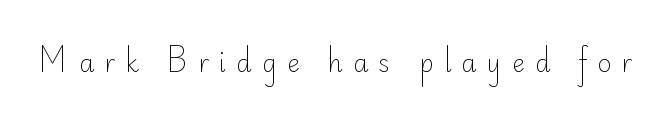
Q: Is the text bold? A: No.
Q: Is the text italic (slanted)? A: No, it is upright.
Q: Is the text underlined? A: No.
Q: Is the spacing between letters normal or unusually wide? A: Unusually wide.
